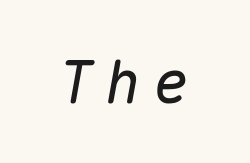
Q: Is the text italic (slanted)? A: Yes, it leans right by about 10 degrees.
Q: Is the text underlined? A: No.
Q: Is the spacing between letters normal or unusually wide? A: Unusually wide.
Q: Width (condensed, normal, or wide)? A: Normal.
Q: Stroke contrast? A: Medium.
Q: x-height? A: Medium.
Q: Monospaced? A: Yes.
